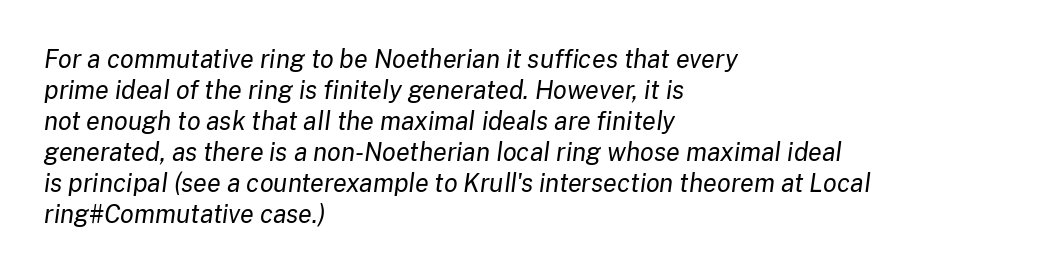
The image shows 25 px text type, italic (leaning right); set left-aligned, line spacing 1.24x, normal letter spacing, not underlined.
